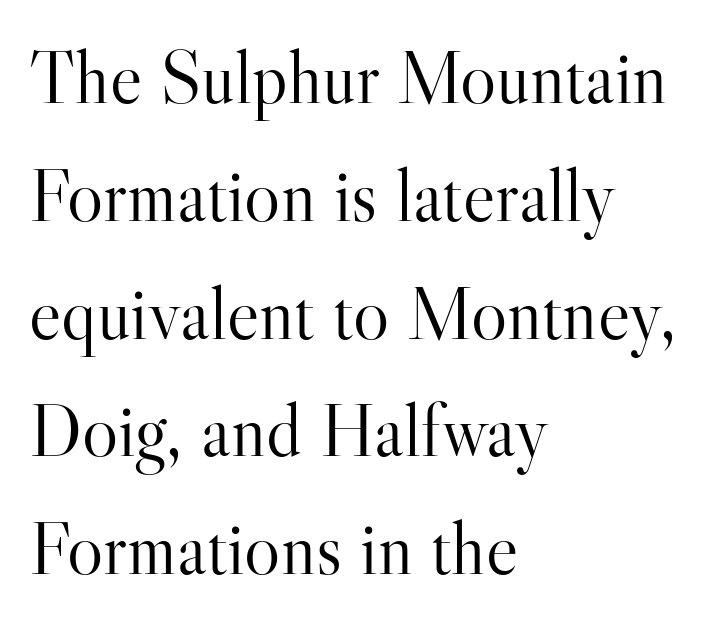
Q: Is the text bold? A: No.
Q: Is the text italic (slanted)? A: No, it is upright.
Q: Is the typeface a serif or a sans-serif typeface? A: Serif.
Q: Is the text underlined? A: No.
Q: How is the paragraph aligned? A: Left-aligned.
Q: Is the spacing between letters normal or unusually wide? A: Normal.
Q: Is the spacing between lines tight, normal or loose? A: Normal.
Q: Width (condensed, normal, or wide)? A: Normal.
Q: Stroke contrast? A: High.
Q: x-height? A: Small.
Q: Monospaced? A: No.
